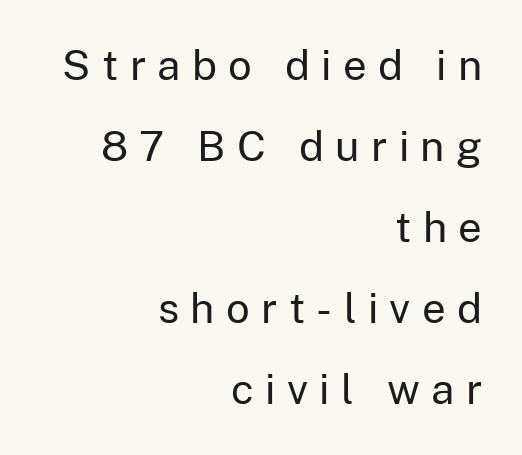
{"serif": "no", "italic": "no", "bold": "no", "weight": "regular", "width": "normal", "stroke_contrast": "low", "x_height": "medium", "monospaced": "no", "underline": "no", "align": "right", "line_spacing": "loose", "line_spacing_ratio": 1.93, "letter_spacing": "wide", "letter_spacing_em": 0.27, "glyph_px": 42}
